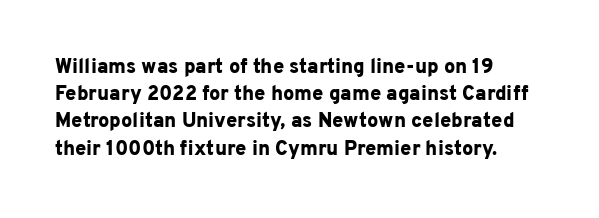
The image shows 20 px bold type, upright; set left-aligned, normal line spacing (1.36x), normal letter spacing, not underlined.
